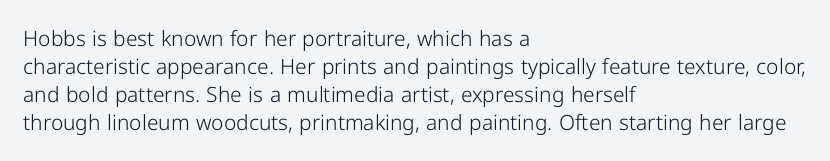
Q: Is the text bold? A: No.
Q: Is the text italic (slanted)? A: No, it is upright.
Q: Is the text underlined? A: No.
Q: How is the paragraph aligned? A: Left-aligned.
Q: Is the spacing between letters normal or unusually wide? A: Normal.
Q: Is the spacing between lines tight, normal or loose? A: Normal.
